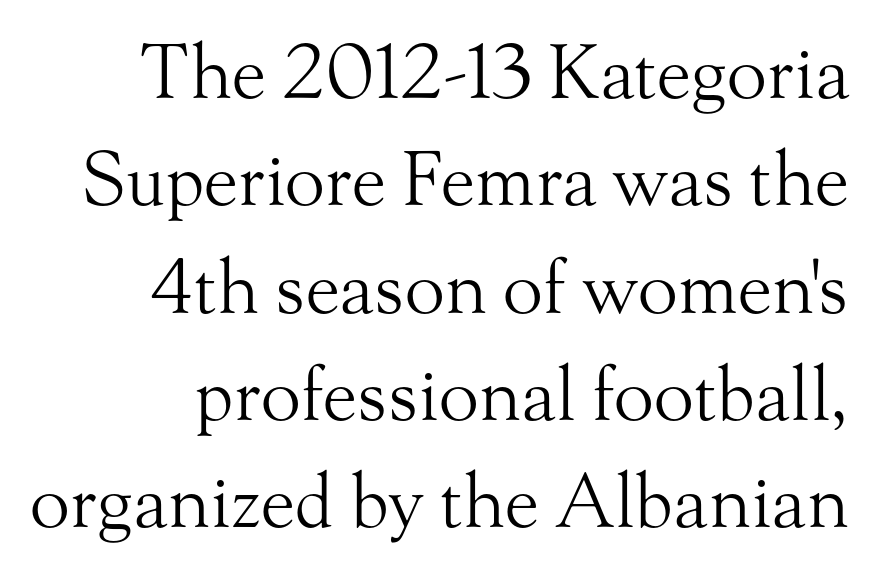
{"serif": "yes", "italic": "no", "bold": "no", "weight": "light", "width": "normal", "stroke_contrast": "medium", "x_height": "small", "monospaced": "no", "underline": "no", "align": "right", "line_spacing": "normal", "line_spacing_ratio": 1.45, "letter_spacing": "normal", "letter_spacing_em": 0.0, "glyph_px": 74}
